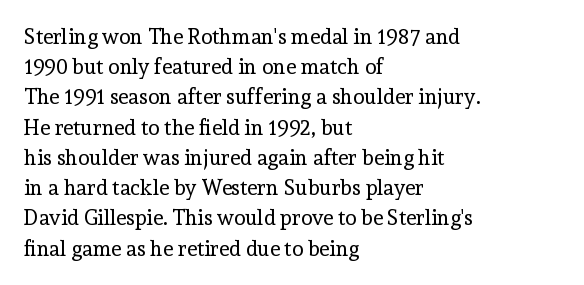
Q: Is the text bold? A: No.
Q: Is the text italic (slanted)? A: No, it is upright.
Q: Is the text underlined? A: No.
Q: How is the paragraph aligned? A: Left-aligned.
Q: Is the spacing between letters normal or unusually wide? A: Normal.
Q: Is the spacing between lines tight, normal or loose? A: Normal.
